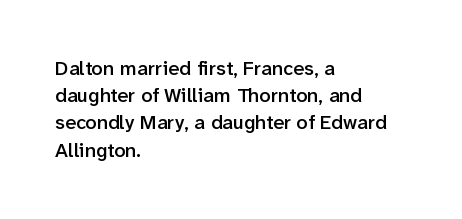
Normally led — the rows are evenly, conventionally spaced. The baseline area is clear. The passage shown is semibold, sitting just below true bold. Style check: upright.
